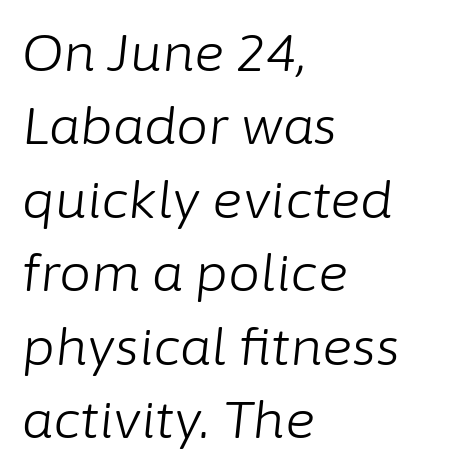
Q: Is the text bold? A: No.
Q: Is the text italic (slanted)? A: Yes, it leans right by about 6 degrees.
Q: Is the text underlined? A: No.
Q: How is the paragraph aligned? A: Left-aligned.
Q: Is the spacing between letters normal or unusually wide? A: Normal.
Q: Is the spacing between lines tight, normal or loose? A: Normal.
Q: Width (condensed, normal, or wide)? A: Normal.
Q: Stroke contrast? A: Low.
Q: x-height? A: Medium.
Q: Monospaced? A: No.
